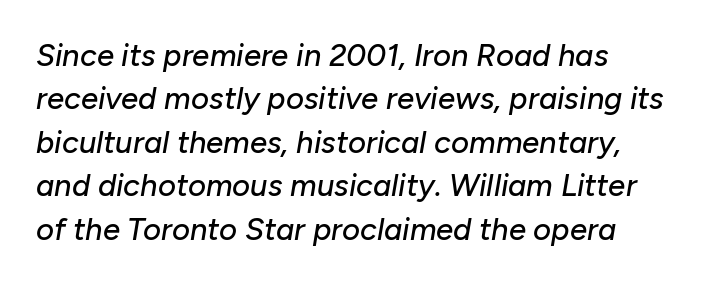
The image shows 31 px text type, italic (leaning right); set normal line spacing (1.4x), normal letter spacing, not underlined; low stroke contrast and a medium x-height.
